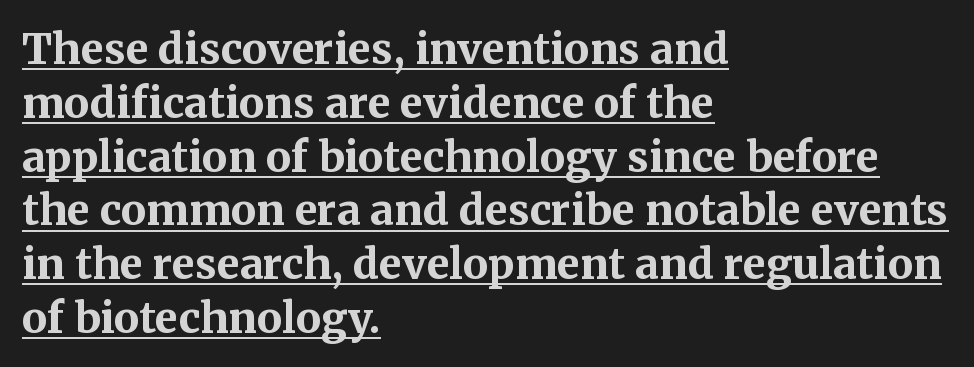
The glyphs have the mass of a bold cut. Inter-character spacing is left at the font's built-in metrics. Classification — serif. Posture: straight, roman, zero tilt.
